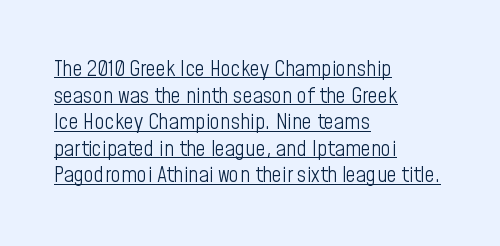
Posture: vertical. Leftover space on each line is placed entirely after the last word. In terms of letterspacing, this is plain default setting. Beneath each row of characters lies a ruled line.
